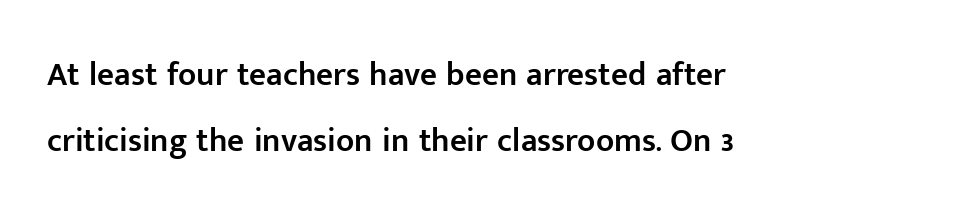
The image shows 33 px semibold sans-serif type, upright; set left-aligned, loose line spacing (2.0x), normal letter spacing, not underlined; low stroke contrast and a medium x-height.
